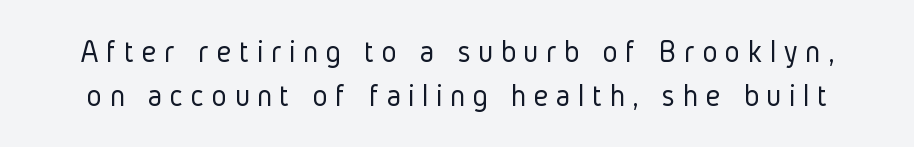
Q: Is the text bold? A: No.
Q: Is the text italic (slanted)? A: No, it is upright.
Q: Is the typeface a serif or a sans-serif typeface? A: Sans-serif.
Q: Is the text underlined? A: No.
Q: Is the spacing between letters normal or unusually wide? A: Unusually wide.
Q: Is the spacing between lines tight, normal or loose? A: Normal.
Q: Width (condensed, normal, or wide)? A: Condensed.
Q: Stroke contrast? A: Low.
Q: x-height? A: Medium.
Q: Monospaced? A: No.
